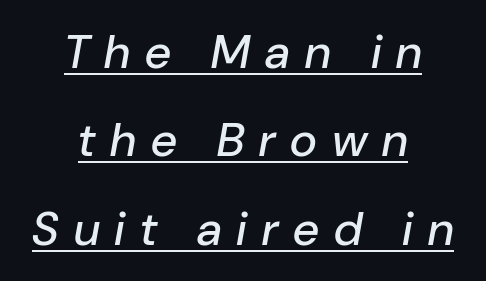
Yep, that's italic — everything's leaning. The tracking jumps out immediately: characters are airy and widely separated. A rule runs beneath these lines of type. Here the designer chose a conventional face with non-uniform glyph widths. Is the block centered? Yes — each line is placed symmetrically about the middle.
